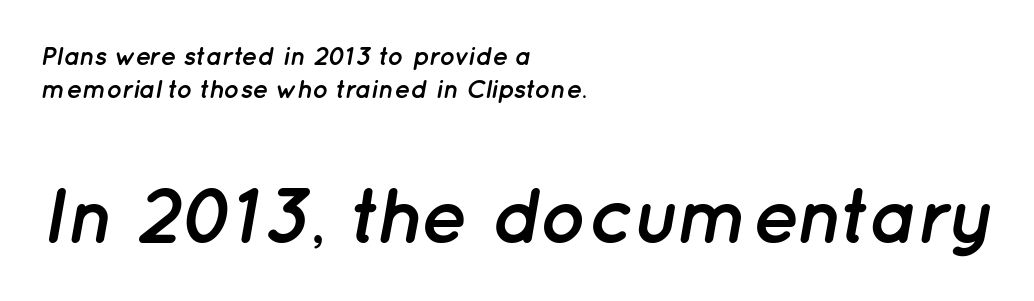
Q: Is the text bold? A: Yes.
Q: Is the text italic (slanted)? A: Yes, it leans right by about 12 degrees.
Q: Is the text underlined? A: No.
Q: How is the paragraph aligned? A: Left-aligned.
Q: Is the spacing between letters normal or unusually wide? A: Normal.
Q: Is the spacing between lines tight, normal or loose? A: Normal.
Q: Which block of text is set in a larger size, the first (top) or the second (bottom)? A: The second (bottom) one.
Q: Width (condensed, normal, or wide)? A: Normal.
Q: Stroke contrast? A: Low.
Q: x-height? A: Medium.
Q: Monospaced? A: No.
